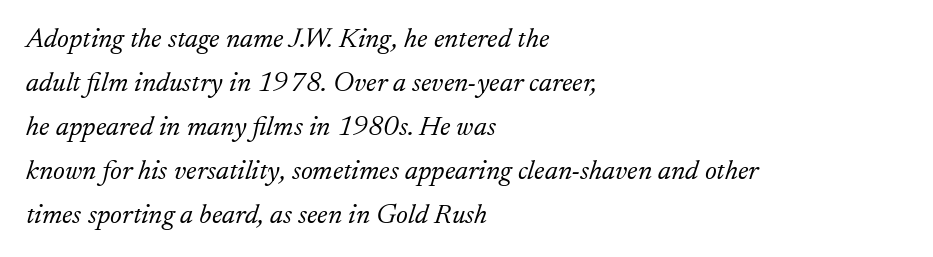
The typeface chosen for these lines features serifs. Characters follow at the spacing the type designer built in. A typesetter would call this proportional, since set widths differ per character. You can tell it's italic because the verticals aren't actually vertical. If you measured baseline to baseline, you'd find a middling distance.
